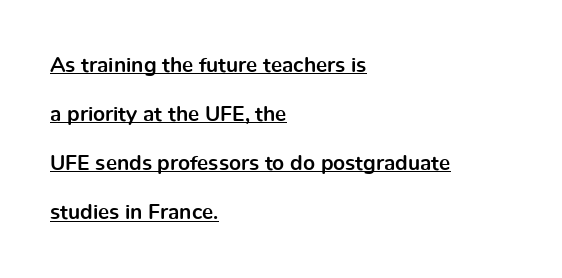
{"italic": "no", "bold": "yes", "underline": "yes", "align": "left", "line_spacing": "loose", "line_spacing_ratio": 2.34, "letter_spacing": "normal", "letter_spacing_em": 0.0, "glyph_px": 21}
